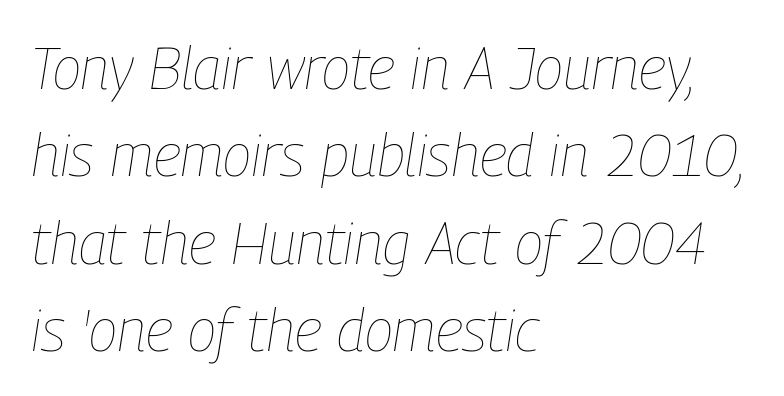
{"italic": "yes", "lean": "right", "slant_degrees": 9, "bold": "no", "weight": "thin", "width": "condensed", "stroke_contrast": "low", "x_height": "medium", "monospaced": "no", "underline": "no", "align": "left", "line_spacing": "normal", "line_spacing_ratio": 1.48, "letter_spacing": "normal", "letter_spacing_em": 0.0, "glyph_px": 59}
